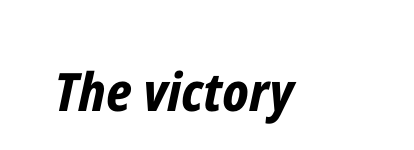
Q: Is the text bold? A: Yes.
Q: Is the text italic (slanted)? A: Yes, it leans right by about 12 degrees.
Q: Is the text underlined? A: No.
Q: Is the spacing between letters normal or unusually wide? A: Normal.
Q: Width (condensed, normal, or wide)? A: Condensed.
Q: Stroke contrast? A: Low.
Q: x-height? A: Medium.
Q: Monospaced? A: No.
